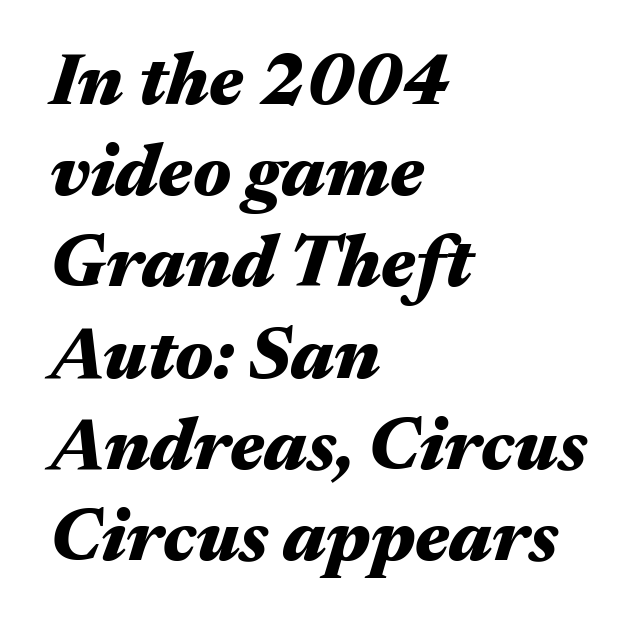
The image shows 73 px heavy, wide type, italic (leaning right); set left-aligned, normal line spacing (1.25x), normal letter spacing, not underlined; medium stroke contrast and a medium x-height.
